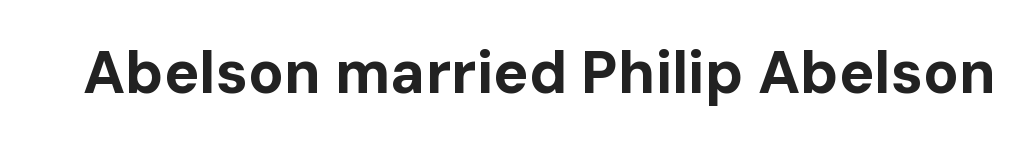
The image shows 59 px bold sans-serif type, upright; set normal letter spacing, not underlined; low stroke contrast and a medium x-height.
